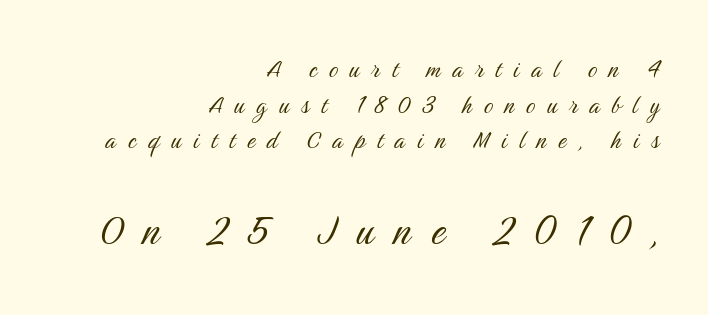
{"serif": "no", "bold": "no", "weight": "light", "width": "condensed", "stroke_contrast": "medium", "x_height": "medium", "monospaced": "no", "underline": "no", "align": "right", "line_spacing_ratio": 1.23, "letter_spacing": "wide", "letter_spacing_em": 0.41, "larger_block": "second", "size_ratio": 1.72, "glyph_px": 50}
